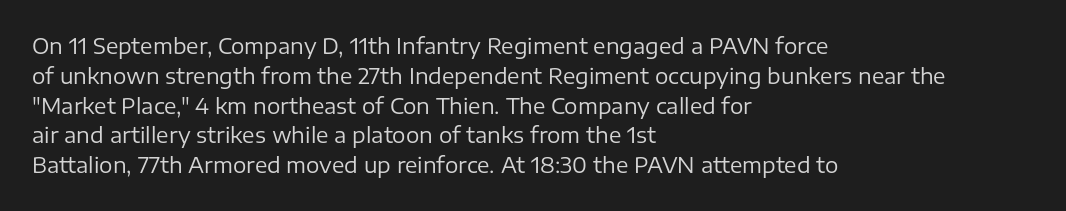
Q: Is the text bold? A: No.
Q: Is the text italic (slanted)? A: No, it is upright.
Q: Is the text underlined? A: No.
Q: How is the paragraph aligned? A: Left-aligned.
Q: Is the spacing between letters normal or unusually wide? A: Normal.
Q: Is the spacing between lines tight, normal or loose? A: Normal.
